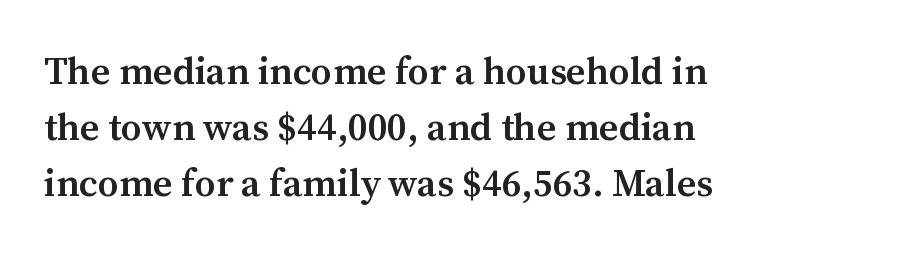
Q: Is the text bold? A: Semi-bold.
Q: Is the text italic (slanted)? A: No, it is upright.
Q: Is the typeface a serif or a sans-serif typeface? A: Serif.
Q: Is the text underlined? A: No.
Q: How is the paragraph aligned? A: Left-aligned.
Q: Is the spacing between letters normal or unusually wide? A: Normal.
Q: Is the spacing between lines tight, normal or loose? A: Normal.
Q: Width (condensed, normal, or wide)? A: Normal.
Q: Stroke contrast? A: Medium.
Q: x-height? A: Medium.
Q: Monospaced? A: No.
